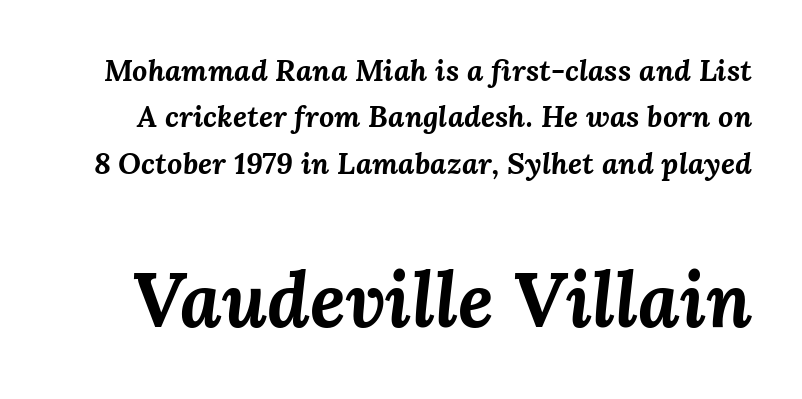
{"italic": "yes", "lean": "right", "slant_degrees": 3, "bold": "yes", "weight": "bold", "width": "normal", "stroke_contrast": "medium", "x_height": "medium", "monospaced": "no", "underline": "no", "line_spacing": "normal", "line_spacing_ratio": 1.55, "letter_spacing": "normal", "letter_spacing_em": 0.0, "larger_block": "second", "size_ratio": 2.53, "glyph_px": 76}
